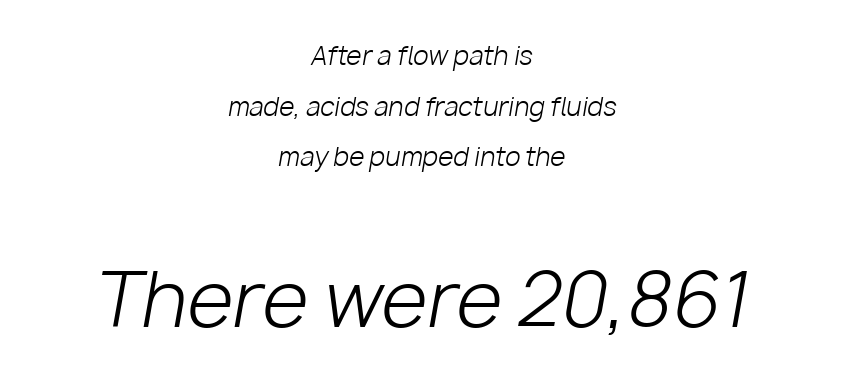
The image shows 75 px light type, italic (leaning right); set centered, loose line spacing (2.03x), normal letter spacing, not underlined; the second (bottom) block is 3.0x larger; low stroke contrast and a medium x-height.
